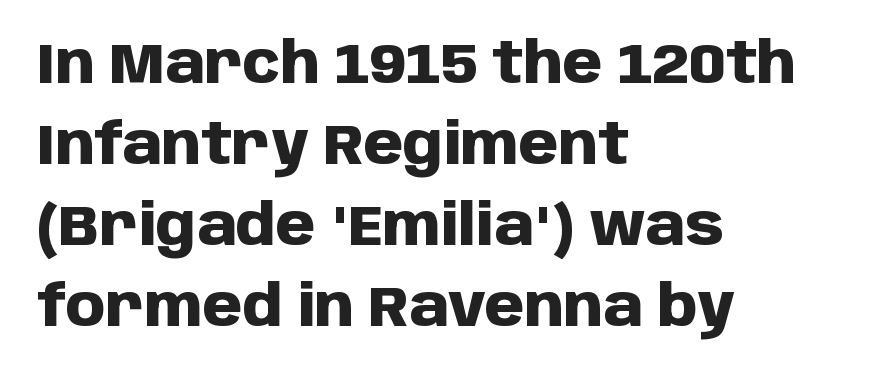
Q: Is the text bold? A: Yes.
Q: Is the text italic (slanted)? A: No, it is upright.
Q: Is the typeface a serif or a sans-serif typeface? A: Sans-serif.
Q: Is the text underlined? A: No.
Q: How is the paragraph aligned? A: Left-aligned.
Q: Is the spacing between letters normal or unusually wide? A: Normal.
Q: Is the spacing between lines tight, normal or loose? A: Normal.
Q: Width (condensed, normal, or wide)? A: Normal.
Q: Stroke contrast? A: Low.
Q: x-height? A: Large.
Q: Monospaced? A: No.
